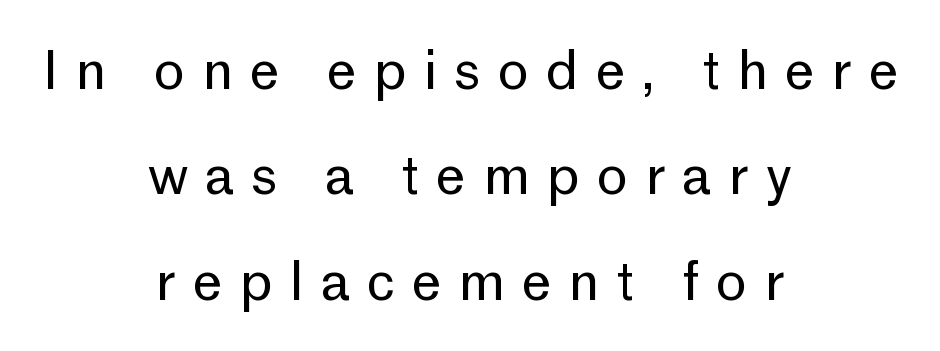
The image shows 53 px regular-weight sans-serif type, upright; set centered, loose line spacing (1.99x), unusually wide letter spacing (+0.32 em), not underlined; low stroke contrast and a medium x-height.
